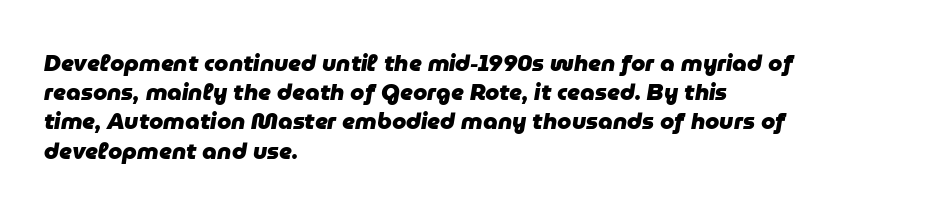
The letters sit at their default tracking, neither squeezed nor spread. Looking at the ascenders, they clearly lean. Is the type bold? Yes — the strokes are clearly thick and heavy. Is the block centered? No — it sits flush against the left margin. This block has exactly the height ordinary leading produces. The area under the type is left untouched.
